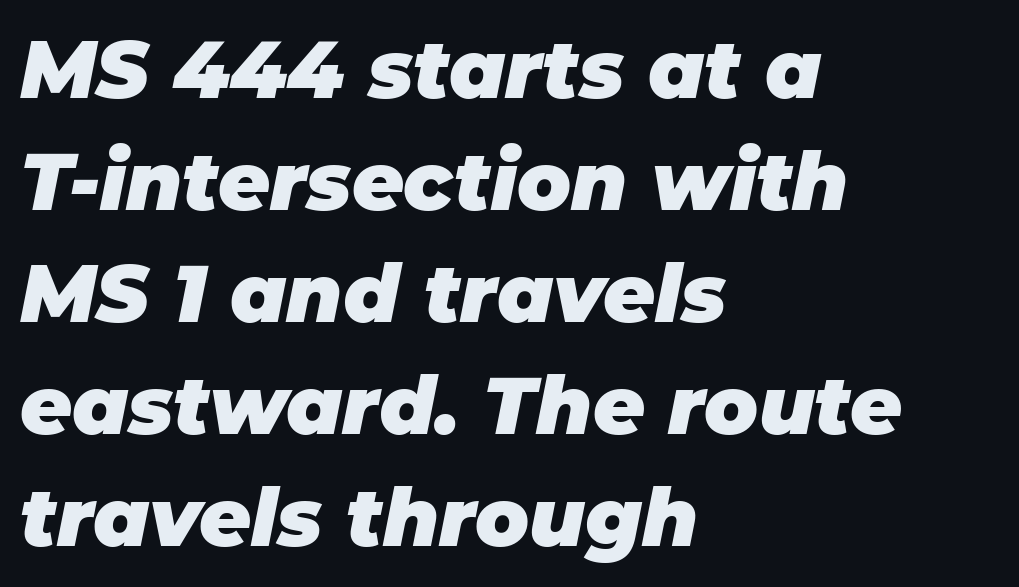
Q: Is the text bold? A: Yes.
Q: Is the text italic (slanted)? A: Yes, it leans right by about 11 degrees.
Q: Is the text underlined? A: No.
Q: How is the paragraph aligned? A: Left-aligned.
Q: Is the spacing between letters normal or unusually wide? A: Normal.
Q: Is the spacing between lines tight, normal or loose? A: Normal.
Q: Width (condensed, normal, or wide)? A: Normal.
Q: Stroke contrast? A: Low.
Q: x-height? A: Large.
Q: Monospaced? A: No.
